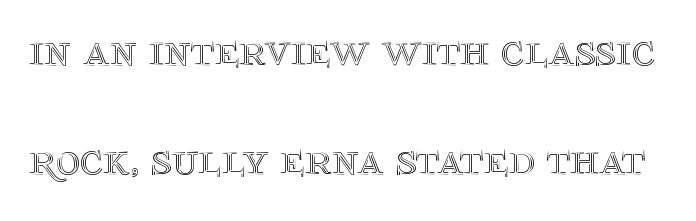
{"italic": "no", "width": "normal", "x_height": "large", "monospaced": "no", "underline": "no", "line_spacing": "loose", "line_spacing_ratio": 2.38, "letter_spacing": "normal", "letter_spacing_em": 0.0, "glyph_px": 46}
